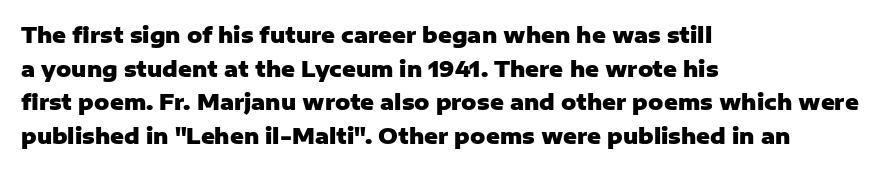
This sample uses plain, unmodified letter spacing. The lines are quadded left. If you measured baseline to baseline, you'd find a middling distance. A dark, heavy texture on the line: the type is bold. Unmarked baselines from the first word to the last.
